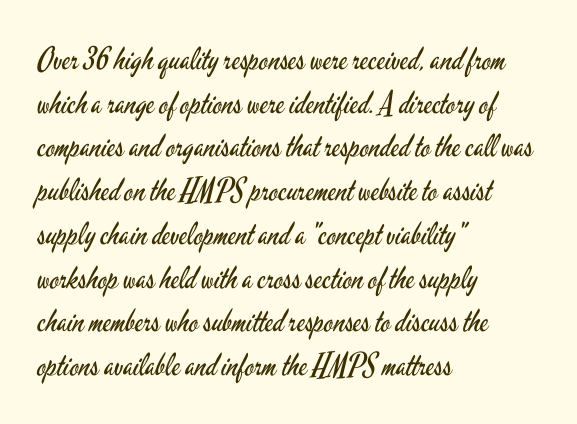
The image shows 31 px regular-weight, condensed sans-serif type; set left-aligned, normal line spacing (1.41x), normal letter spacing, not underlined; low stroke contrast and a small x-height.
